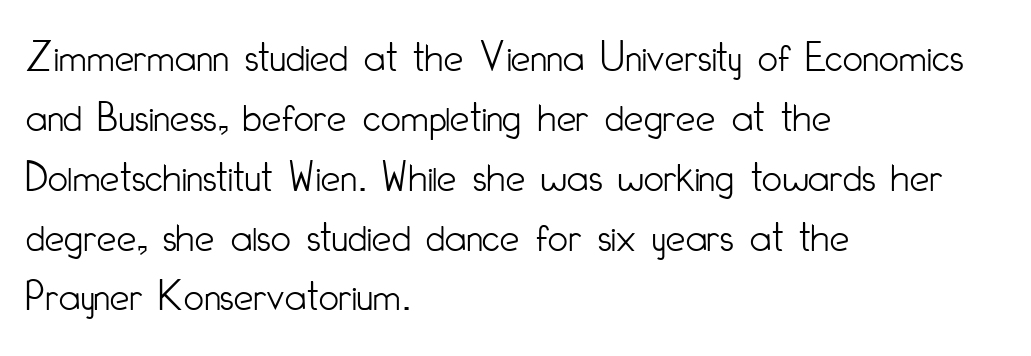
The image shows 44 px light, condensed sans-serif type, upright; set left-aligned, normal line spacing (1.36x), normal letter spacing, not underlined; low stroke contrast and a small x-height.
